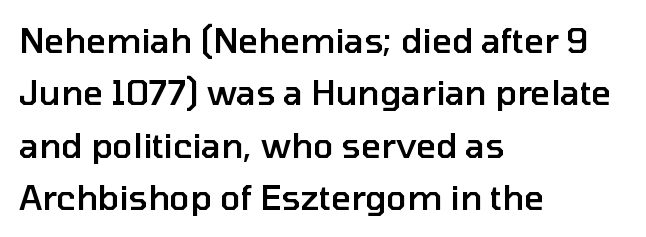
Q: Is the text bold? A: Semi-bold.
Q: Is the text italic (slanted)? A: No, it is upright.
Q: Is the typeface a serif or a sans-serif typeface? A: Sans-serif.
Q: Is the text underlined? A: No.
Q: How is the paragraph aligned? A: Left-aligned.
Q: Is the spacing between letters normal or unusually wide? A: Normal.
Q: Is the spacing between lines tight, normal or loose? A: Normal.
Q: Width (condensed, normal, or wide)? A: Normal.
Q: Stroke contrast? A: Low.
Q: x-height? A: Medium.
Q: Monospaced? A: No.
